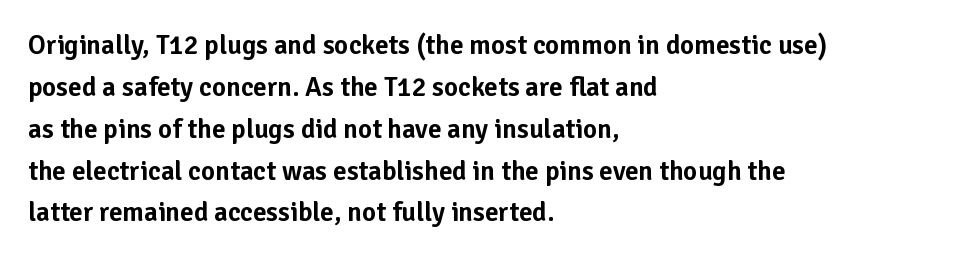
{"italic": "no", "underline": "no", "align": "left", "line_spacing": "normal", "line_spacing_ratio": 1.55, "letter_spacing": "normal", "letter_spacing_em": 0.0, "glyph_px": 27}
